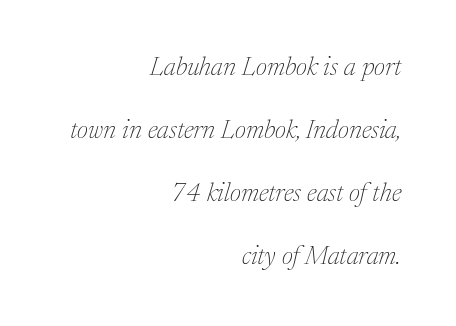
The image shows 26 px text type, italic (leaning right); set right-aligned, loose line spacing (2.42x), normal letter spacing, not underlined.
